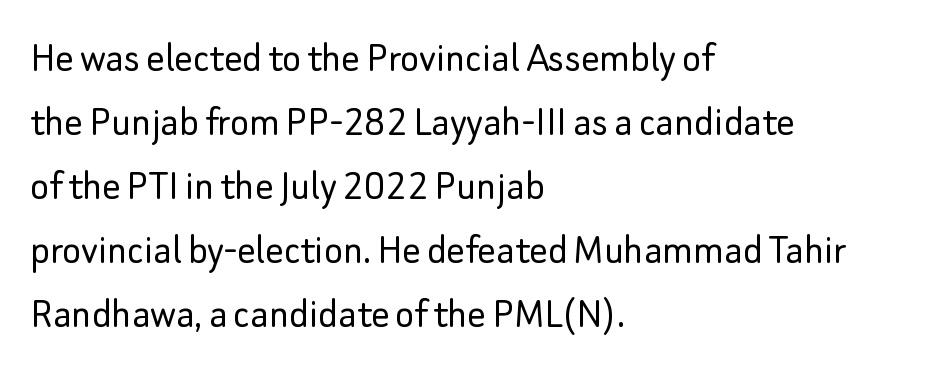
{"serif": "no", "italic": "no", "bold": "no", "weight": "light", "width": "normal", "stroke_contrast": "low", "x_height": "small", "monospaced": "no", "underline": "no", "align": "left", "line_spacing": "normal", "line_spacing_ratio": 1.42, "letter_spacing": "normal", "letter_spacing_em": 0.0, "glyph_px": 45}
